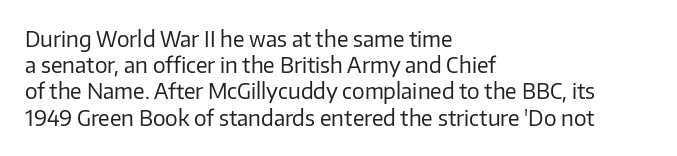
Does extra space separate the letters? No, they use regular spacing. Layout note: lines flush left. The area under the type is left untouched. This reads as an unemphasized weight, regular at the heaviest. This is roman type, the default non-slanted kind. Vertical spacing — default.
